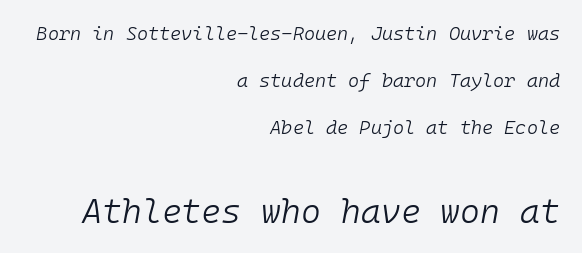
Q: Is the text bold? A: No.
Q: Is the text italic (slanted)? A: Yes, it leans right by about 10 degrees.
Q: Is the text underlined? A: No.
Q: How is the paragraph aligned? A: Right-aligned.
Q: Is the spacing between letters normal or unusually wide? A: Normal.
Q: Is the spacing between lines tight, normal or loose? A: Loose.
Q: Which block of text is set in a larger size, the first (top) or the second (bottom)? A: The second (bottom) one.
Q: Width (condensed, normal, or wide)? A: Normal.
Q: Stroke contrast? A: Low.
Q: x-height? A: Medium.
Q: Monospaced? A: Yes.
